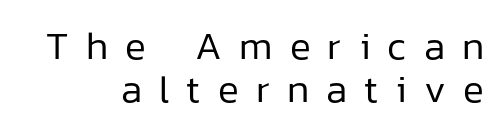
Q: Is the text bold? A: No.
Q: Is the text italic (slanted)? A: No, it is upright.
Q: Is the typeface a serif or a sans-serif typeface? A: Sans-serif.
Q: Is the text underlined? A: No.
Q: Is the spacing between letters normal or unusually wide? A: Unusually wide.
Q: Is the spacing between lines tight, normal or loose? A: Tight.
Q: Width (condensed, normal, or wide)? A: Normal.
Q: Stroke contrast? A: Low.
Q: x-height? A: Medium.
Q: Monospaced? A: No.
